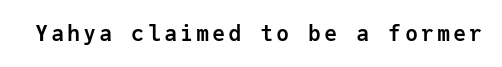
{"italic": "no", "bold": "yes", "underline": "no", "glyph_px": 22}
